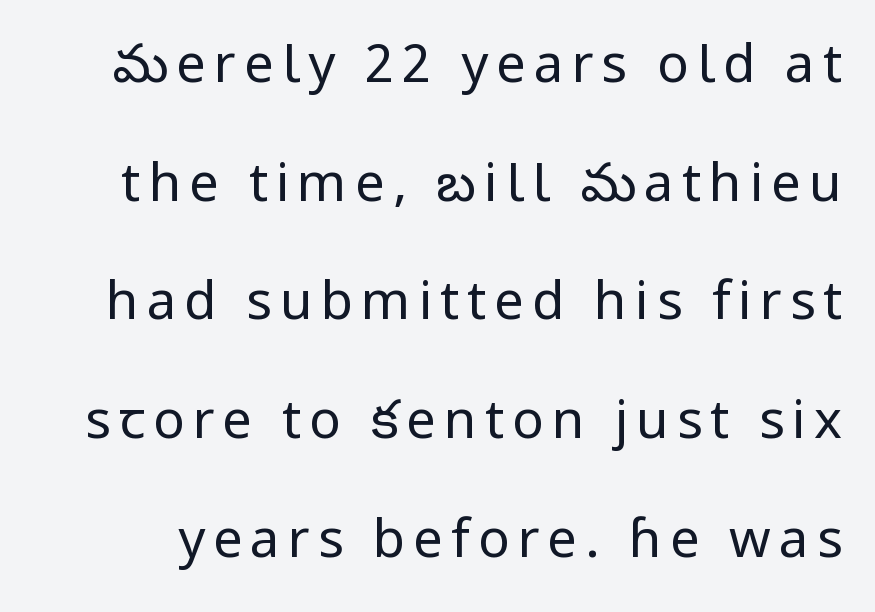
Plain, unruled lines of type. Horizontal bands of white between lines are thick stripes. These lines are composed in type without serifs. The lettering holds an erect, upright posture throughout. Think of a printed novel: that variable character pitch is what you see here.
